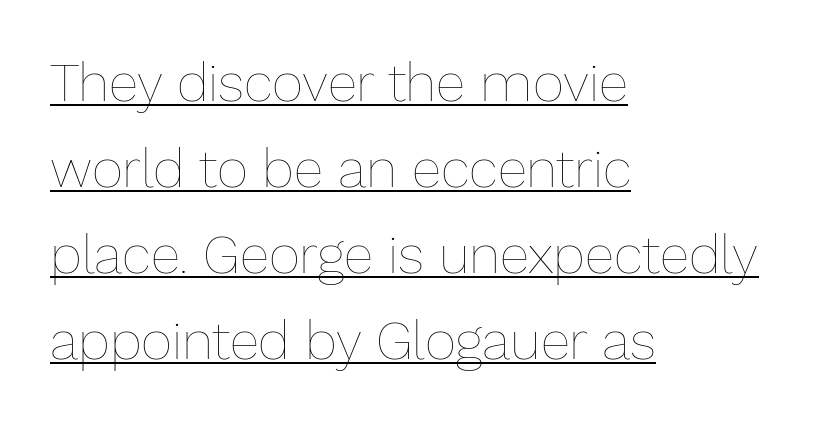
Casual observation: everything's shoved over to the left. You can see a thin bar hugging the bottom of the glyphs. This block has exactly the height ordinary leading produces. Heft: none added — not bold.
